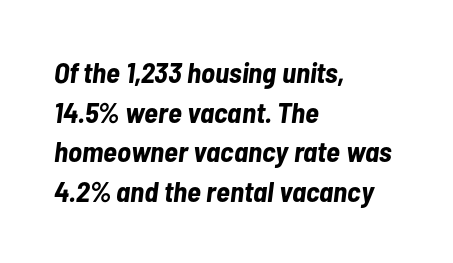
The image shows 29 px bold, condensed type, italic (leaning right); set left-aligned, normal line spacing (1.37x), normal letter spacing, not underlined; low stroke contrast and a medium x-height.
